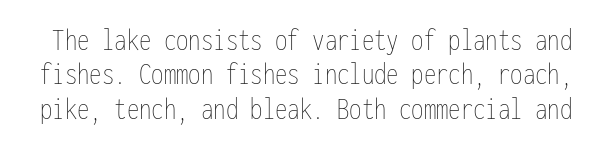
{"italic": "no", "bold": "no", "weight": "thin", "width": "condensed", "stroke_contrast": "low", "x_height": "medium", "monospaced": "yes", "underline": "no", "line_spacing": "tight", "line_spacing_ratio": 1.04, "letter_spacing": "normal", "letter_spacing_em": 0.0, "glyph_px": 33}
